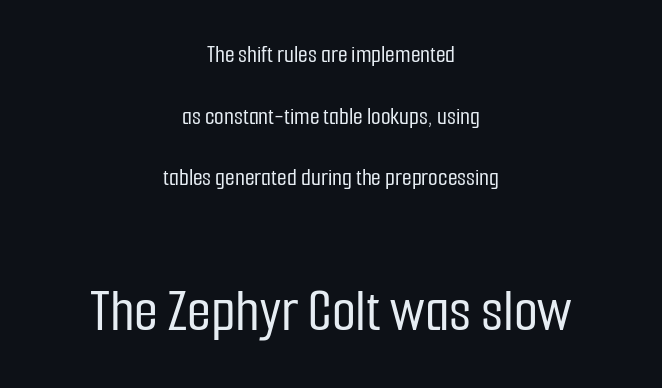
{"serif": "no", "italic": "no", "width": "condensed", "stroke_contrast": "low", "x_height": "medium", "monospaced": "no", "underline": "no", "align": "center", "line_spacing": "loose", "line_spacing_ratio": 2.47, "letter_spacing": "normal", "letter_spacing_em": 0.0, "larger_block": "second", "size_ratio": 2.48, "glyph_px": 62}
